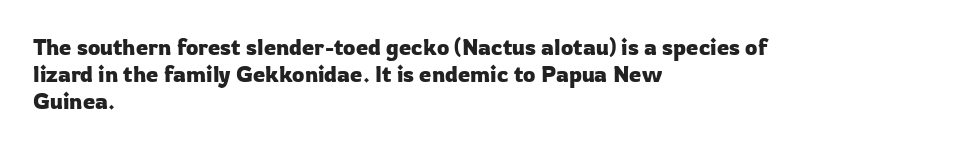
Q: Is the text italic (slanted)? A: No, it is upright.
Q: Is the text underlined? A: No.
Q: How is the paragraph aligned? A: Left-aligned.
Q: Is the spacing between letters normal or unusually wide? A: Normal.
